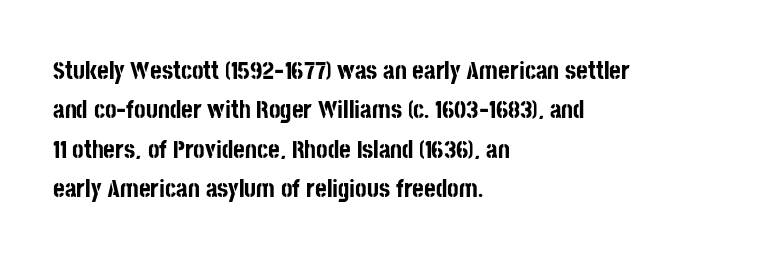
Evenly set lines give the paragraph a standard silhouette. Glance below the letters and you will spot only blank space. Typeset ragged right — the left edge is the straight one. This sample uses plain, unmodified letter spacing. Style check: upright. I'd describe the lettering as bold — thick and assertive.
